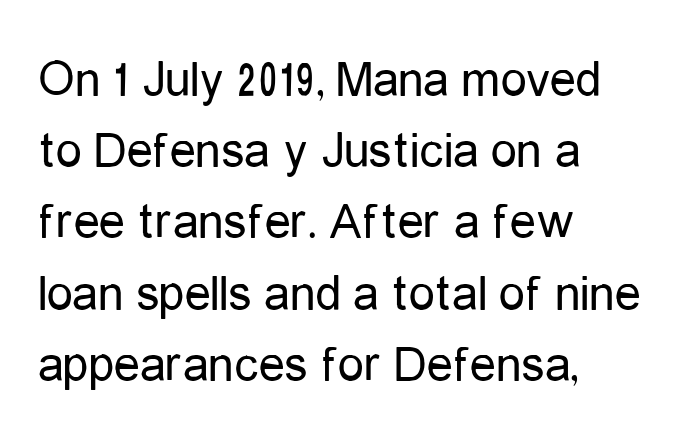
Q: Is the text bold? A: No.
Q: Is the text italic (slanted)? A: No, it is upright.
Q: Is the typeface a serif or a sans-serif typeface? A: Sans-serif.
Q: Is the text underlined? A: No.
Q: How is the paragraph aligned? A: Left-aligned.
Q: Is the spacing between letters normal or unusually wide? A: Normal.
Q: Is the spacing between lines tight, normal or loose? A: Normal.
Q: Width (condensed, normal, or wide)? A: Condensed.
Q: Stroke contrast? A: Low.
Q: x-height? A: Medium.
Q: Monospaced? A: No.
